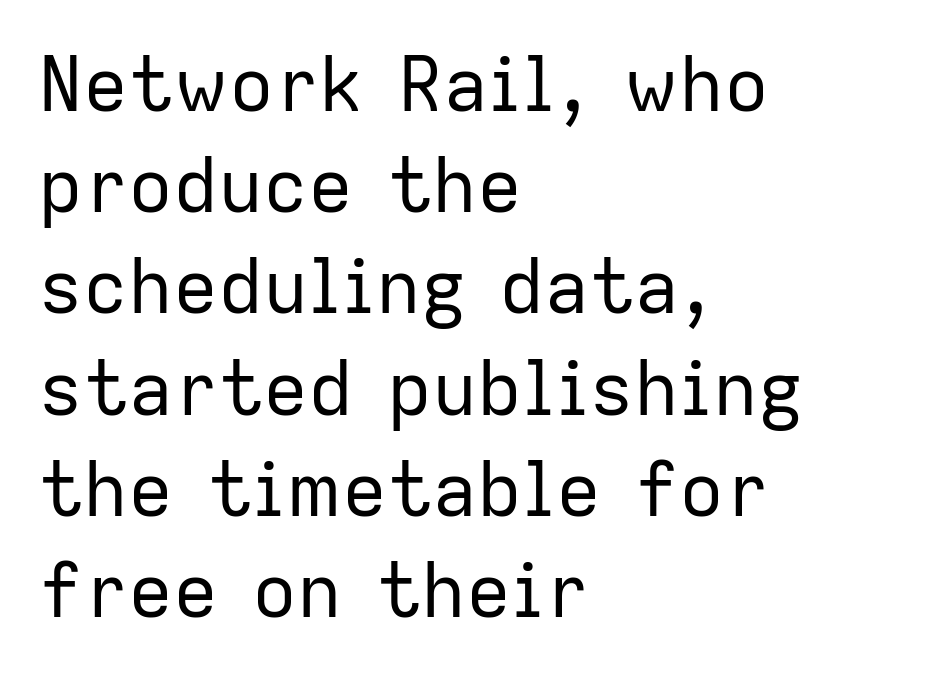
The image shows 75 px regular-weight sans-serif type, upright; set left-aligned, normal line spacing (1.35x), normal letter spacing, not underlined; low stroke contrast and a medium x-height.
